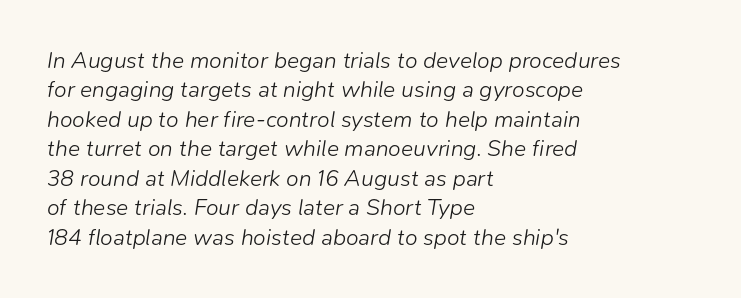
Q: Is the text bold? A: No.
Q: Is the text italic (slanted)? A: Yes, it leans right by about 9 degrees.
Q: Is the text underlined? A: No.
Q: How is the paragraph aligned? A: Left-aligned.
Q: Is the spacing between letters normal or unusually wide? A: Normal.
Q: Is the spacing between lines tight, normal or loose? A: Normal.
